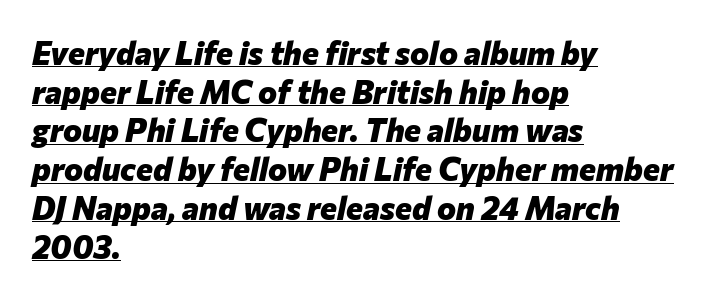
Q: Is the text bold? A: Yes.
Q: Is the text italic (slanted)? A: Yes, it leans right by about 12 degrees.
Q: Is the text underlined? A: Yes.
Q: How is the paragraph aligned? A: Left-aligned.
Q: Is the spacing between letters normal or unusually wide? A: Normal.
Q: Width (condensed, normal, or wide)? A: Normal.
Q: Stroke contrast? A: Low.
Q: x-height? A: Medium.
Q: Monospaced? A: No.
